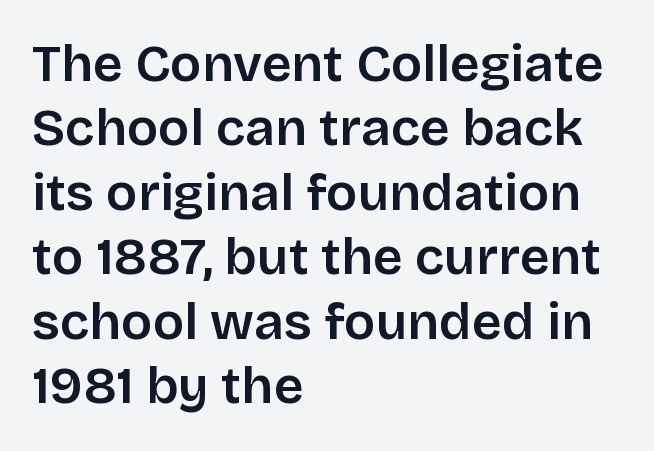
The image shows 52 px semibold sans-serif type, upright; set left-aligned, line spacing 1.24x, normal letter spacing, not underlined; low stroke contrast and a large x-height.
